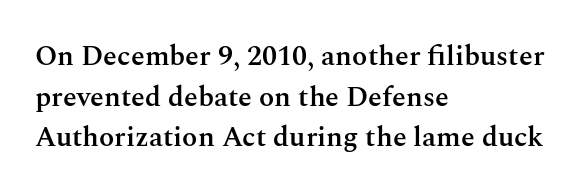
Q: Is the text bold? A: Semi-bold.
Q: Is the text italic (slanted)? A: No, it is upright.
Q: Is the typeface a serif or a sans-serif typeface? A: Serif.
Q: Is the text underlined? A: No.
Q: How is the paragraph aligned? A: Left-aligned.
Q: Is the spacing between letters normal or unusually wide? A: Normal.
Q: Is the spacing between lines tight, normal or loose? A: Normal.
Q: Width (condensed, normal, or wide)? A: Normal.
Q: Stroke contrast? A: Medium.
Q: x-height? A: Medium.
Q: Monospaced? A: No.
